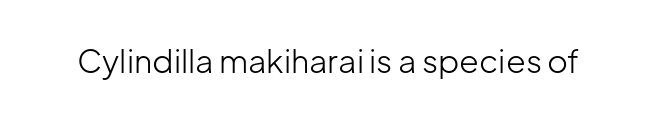
{"serif": "no", "italic": "no", "bold": "no", "weight": "light", "width": "normal", "stroke_contrast": "low", "x_height": "medium", "monospaced": "no", "underline": "no", "letter_spacing": "normal", "letter_spacing_em": 0.0, "glyph_px": 32}
